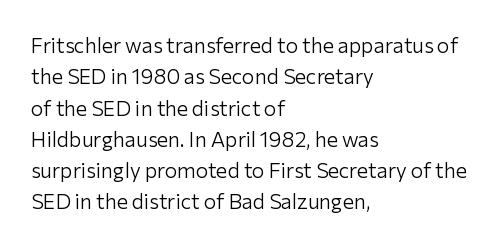
Q: Is the text bold? A: No.
Q: Is the text italic (slanted)? A: No, it is upright.
Q: Is the text underlined? A: No.
Q: How is the paragraph aligned? A: Left-aligned.
Q: Is the spacing between letters normal or unusually wide? A: Normal.
Q: Is the spacing between lines tight, normal or loose? A: Normal.
